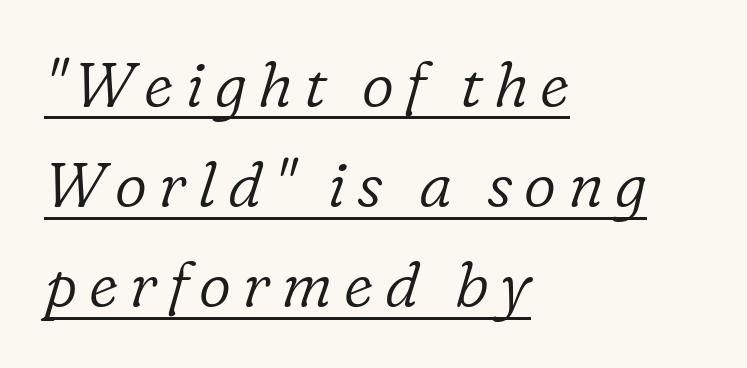
The image shows 63 px light serif type, italic (leaning right); set left-aligned, normal line spacing (1.59x), underlined; low stroke contrast and a medium x-height.
